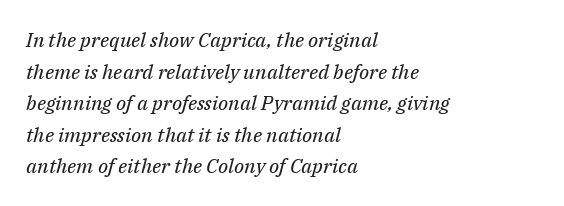
{"italic": "yes", "lean": "right", "slant_degrees": 14, "bold": "no", "underline": "no", "align": "left", "line_spacing": "normal", "line_spacing_ratio": 1.58, "letter_spacing": "normal", "letter_spacing_em": 0.0, "glyph_px": 20}
